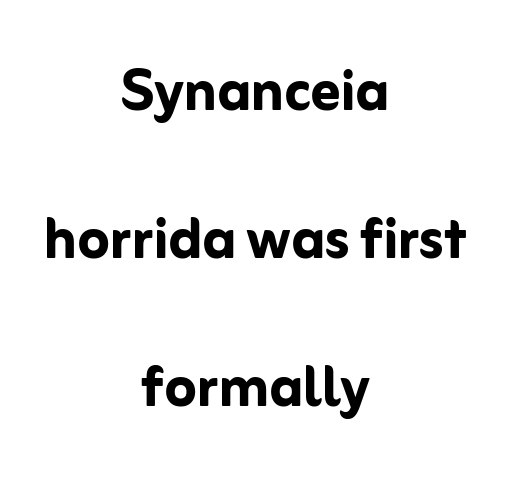
{"serif": "no", "italic": "no", "bold": "yes", "weight": "semibold", "width": "normal", "stroke_contrast": "low", "x_height": "medium", "monospaced": "no", "underline": "no", "align": "center", "line_spacing": "loose", "line_spacing_ratio": 2.03, "letter_spacing": "normal", "letter_spacing_em": 0.0, "glyph_px": 73}
